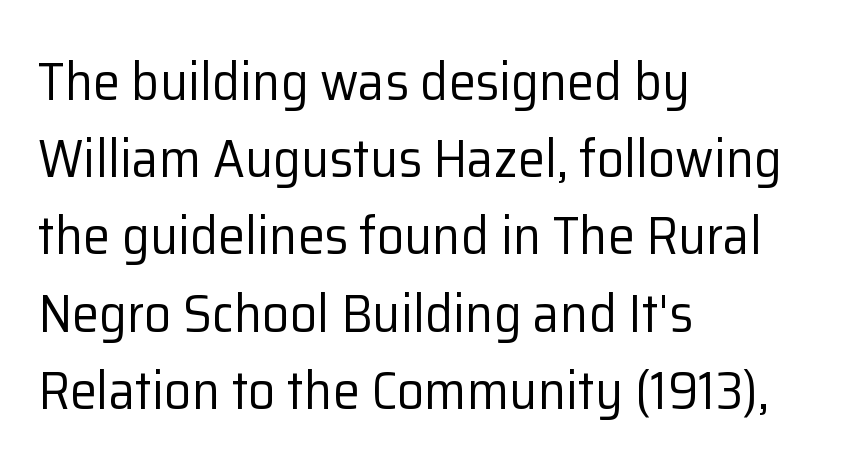
{"serif": "no", "italic": "no", "bold": "no", "weight": "regular", "width": "normal", "stroke_contrast": "low", "x_height": "medium", "monospaced": "no", "underline": "no", "align": "left", "line_spacing": "normal", "line_spacing_ratio": 1.43, "letter_spacing": "normal", "letter_spacing_em": 0.0, "glyph_px": 54}
